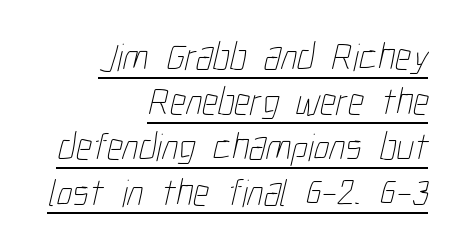
Think of a printed novel: that variable character pitch is what you see here. This is not heavy type; no bold has been used. Students, observe the line beneath the letters — that is underlining. Notice how the passage keeps a crisp vertical edge on the right only. Default kerning and tracking; the words read as compact shapes.
